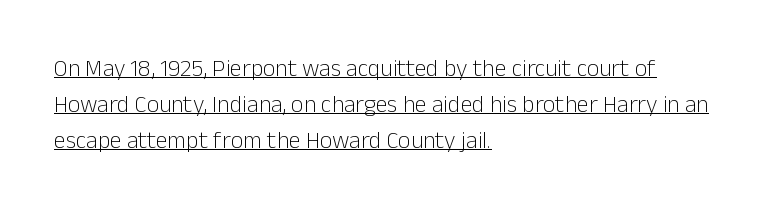
Q: Is the text bold? A: No.
Q: Is the text italic (slanted)? A: No, it is upright.
Q: Is the text underlined? A: Yes.
Q: How is the paragraph aligned? A: Left-aligned.
Q: Is the spacing between letters normal or unusually wide? A: Normal.
Q: Is the spacing between lines tight, normal or loose? A: Normal.
